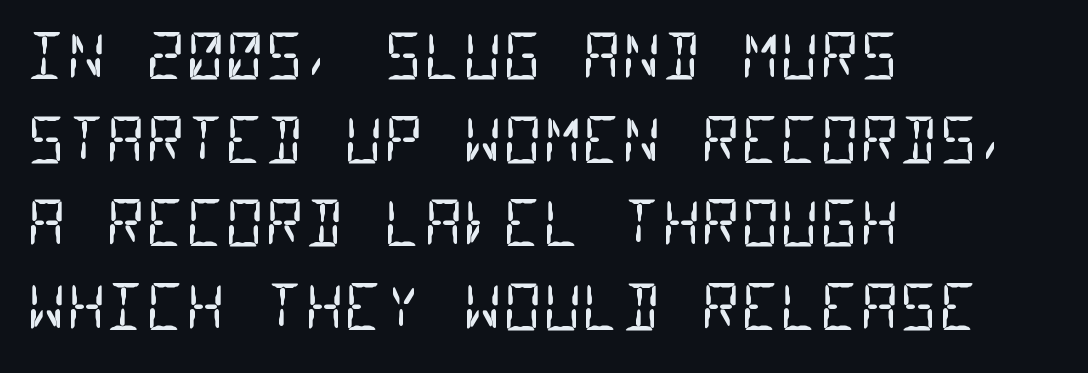
{"serif": "no", "bold": "no", "weight": "regular", "width": "condensed", "stroke_contrast": "low", "x_height": "large", "monospaced": "yes", "underline": "no", "align": "left", "line_spacing": "normal", "line_spacing_ratio": 1.37, "letter_spacing": "normal", "letter_spacing_em": 0.0, "glyph_px": 61}
